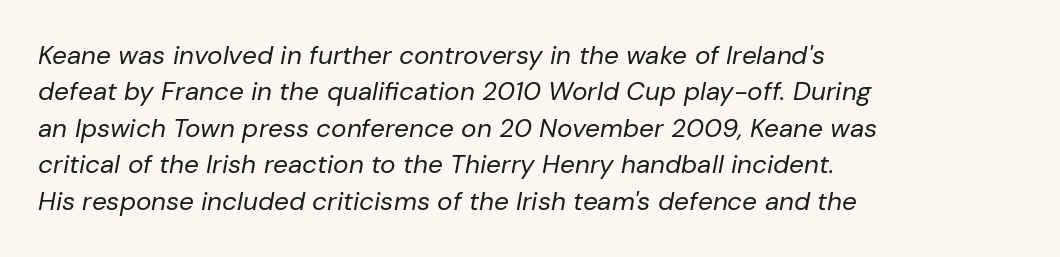
{"italic": "yes", "lean": "right", "slant_degrees": 10, "bold": "no", "underline": "no", "align": "left", "line_spacing": "normal", "line_spacing_ratio": 1.4, "letter_spacing": "normal", "letter_spacing_em": 0.0, "glyph_px": 26}
